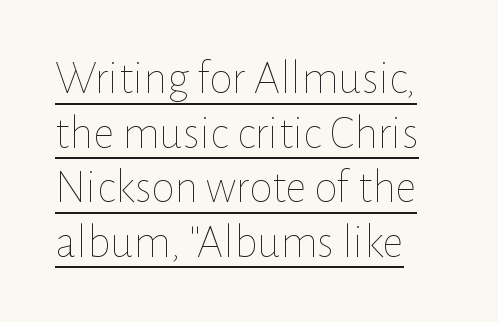
{"italic": "no", "bold": "no", "weight": "thin", "width": "normal", "stroke_contrast": "low", "x_height": "medium", "monospaced": "no", "underline": "yes", "align": "left", "line_spacing_ratio": 1.16, "letter_spacing": "normal", "letter_spacing_em": 0.0, "glyph_px": 47}
